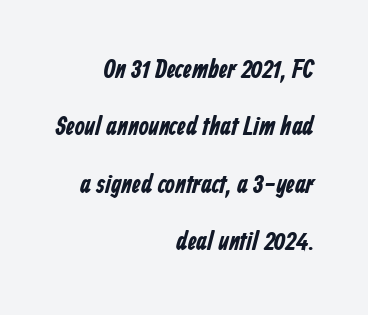
Widely set lines give the paragraph a tall, airy silhouette. These lines are set flush right with a ragged left edge. The rendering keeps characters at their native spacing. The face used here has the dense, thick strokes of a bold. The string is rendered with underlining switched off.
